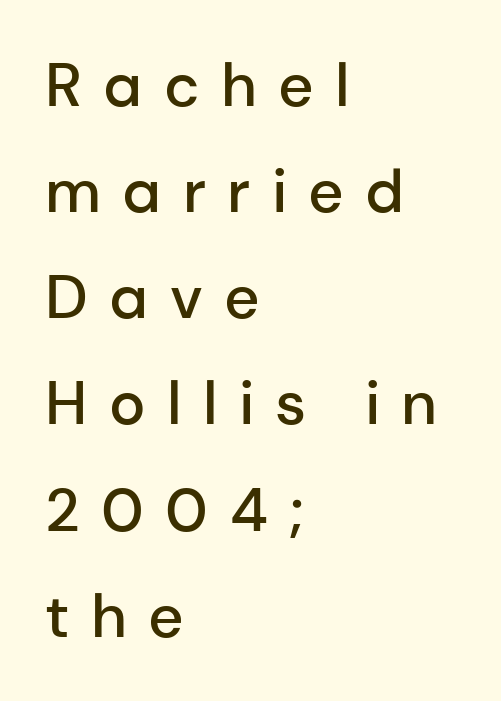
The baseline area is clear. Letterform terminals end flat and unadorned throughout the passage. What stands out about the letter spacing? Its width — letters are far apart. Looks like regular typesetting: each glyph gets only the width it needs.
